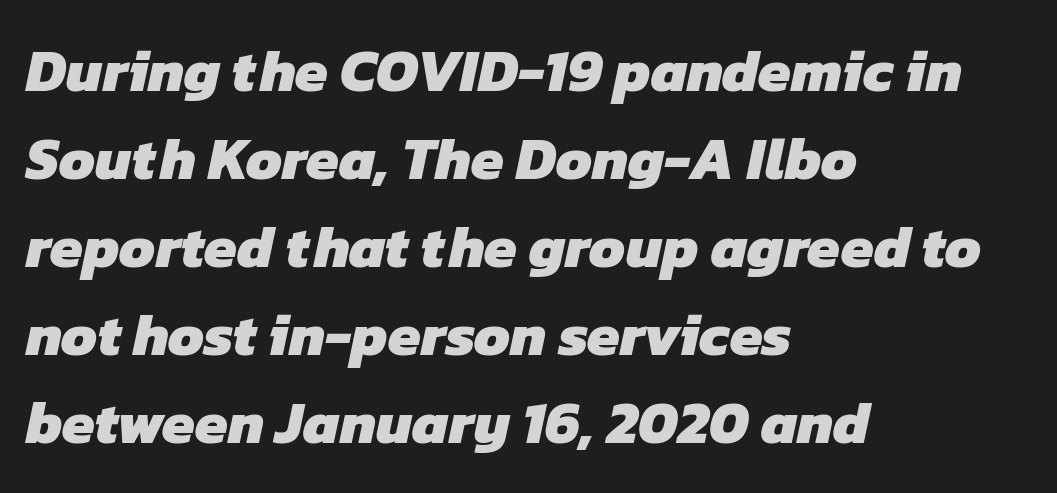
Q: Is the text bold? A: Yes.
Q: Is the typeface a serif or a sans-serif typeface? A: Sans-serif.
Q: Is the text underlined? A: No.
Q: How is the paragraph aligned? A: Left-aligned.
Q: Is the spacing between letters normal or unusually wide? A: Normal.
Q: Is the spacing between lines tight, normal or loose? A: Normal.
Q: Width (condensed, normal, or wide)? A: Normal.
Q: Stroke contrast? A: Low.
Q: x-height? A: Medium.
Q: Monospaced? A: No.
